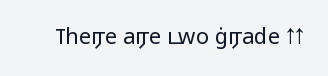
The image shows 22 px text type, upright; set normal letter spacing, not underlined.
